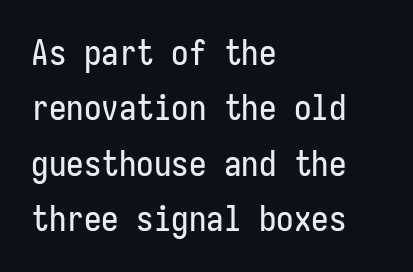
Q: Is the text italic (slanted)? A: No, it is upright.
Q: Is the typeface a serif or a sans-serif typeface? A: Sans-serif.
Q: Is the text underlined? A: No.
Q: How is the paragraph aligned? A: Left-aligned.
Q: Is the spacing between letters normal or unusually wide? A: Normal.
Q: Is the spacing between lines tight, normal or loose? A: Normal.
Q: Width (condensed, normal, or wide)? A: Condensed.
Q: Stroke contrast? A: Low.
Q: x-height? A: Medium.
Q: Monospaced? A: Yes.
